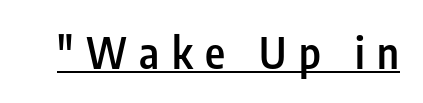
The image shows 43 px semibold, condensed sans-serif type, upright; set unusually wide letter spacing (+0.29 em), underlined; low stroke contrast and a medium x-height.
